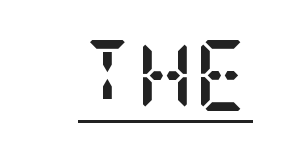
{"serif": "yes", "italic": "no", "bold": "yes", "weight": "semibold", "width": "condensed", "stroke_contrast": "low", "x_height": "large", "underline": "yes", "letter_spacing": "normal", "letter_spacing_em": 0.0, "glyph_px": 71}
